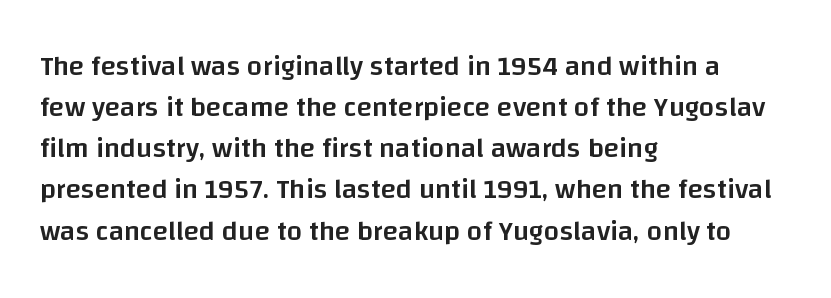
You can tell it's not italic because the verticals are truly vertical. The paragraph shown leans on its left margin. Quick note: underline off. Weight: semibold (demi).
